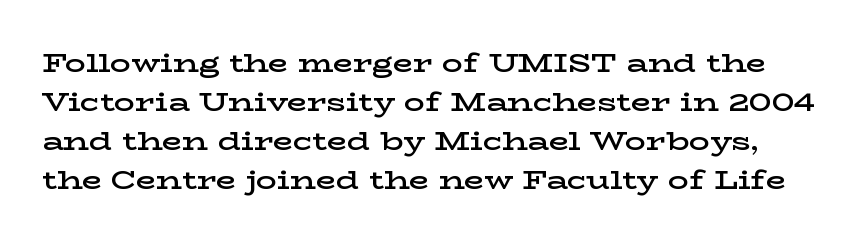
{"italic": "no", "bold": "semi", "underline": "no", "line_spacing": "normal", "line_spacing_ratio": 1.5, "letter_spacing": "normal", "letter_spacing_em": 0.0, "glyph_px": 26}
